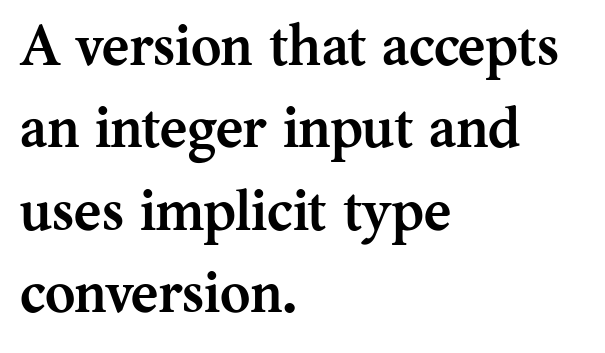
{"serif": "yes", "italic": "no", "bold": "yes", "weight": "semibold", "width": "normal", "stroke_contrast": "medium", "x_height": "medium", "monospaced": "no", "underline": "no", "align": "left", "line_spacing": "normal", "line_spacing_ratio": 1.42, "letter_spacing": "normal", "letter_spacing_em": 0.0, "glyph_px": 58}
